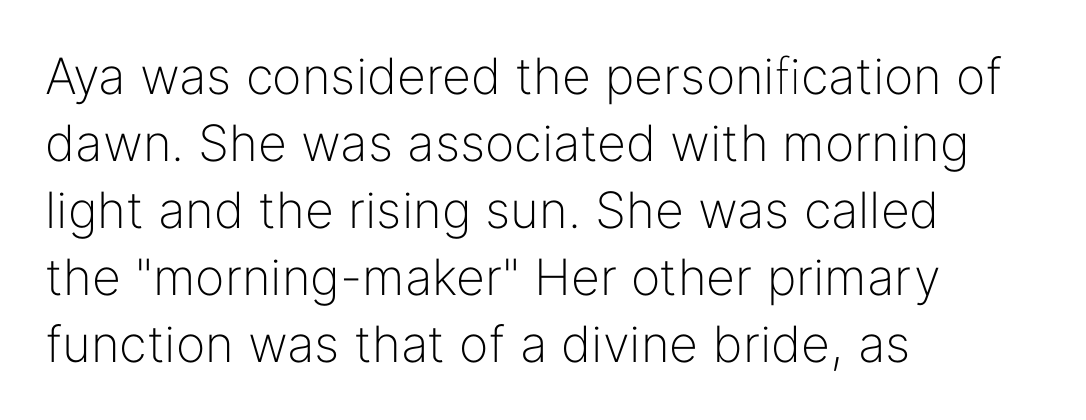
Think of a printed novel: that variable character pitch is what you see here. Every character sits straight up, as roman type does. This is not heavy type; no bold has been used. The paragraph shown leans on its left margin. Beneath every word, the page is bare.
